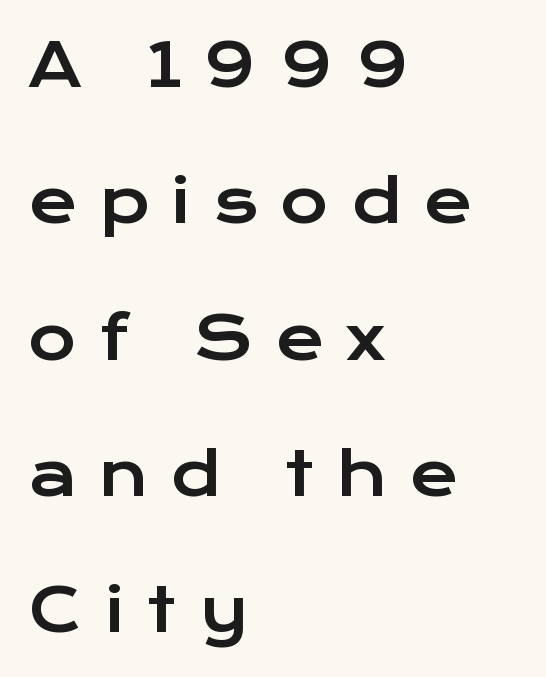
Q: Is the text italic (slanted)? A: No, it is upright.
Q: Is the typeface a serif or a sans-serif typeface? A: Sans-serif.
Q: Is the text underlined? A: No.
Q: How is the paragraph aligned? A: Left-aligned.
Q: Is the spacing between letters normal or unusually wide? A: Unusually wide.
Q: Is the spacing between lines tight, normal or loose? A: Loose.
Q: Width (condensed, normal, or wide)? A: Wide.
Q: Stroke contrast? A: Low.
Q: x-height? A: Medium.
Q: Monospaced? A: No.
